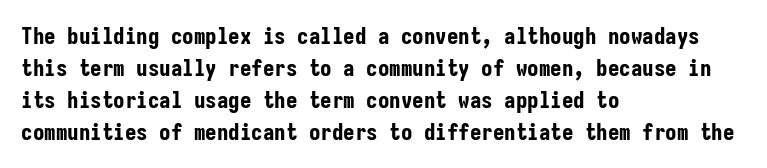
The image shows 23 px bold type, upright; set left-aligned, normal line spacing (1.39x), normal letter spacing, not underlined.
